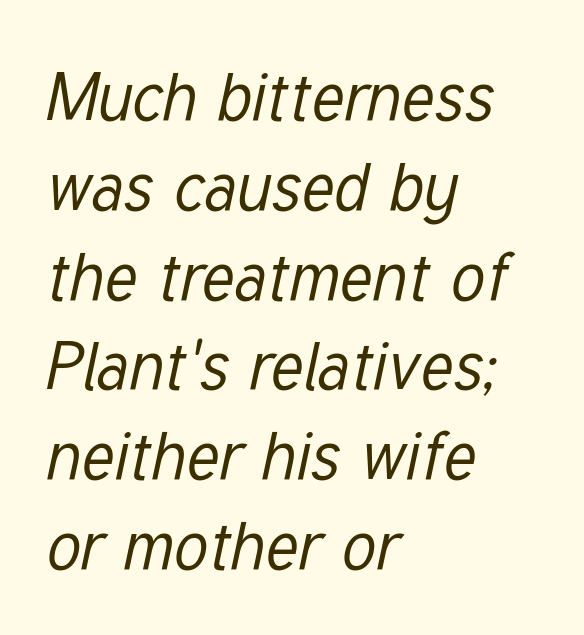
Q: Is the text bold? A: No.
Q: Is the text italic (slanted)? A: Yes, it leans right by about 12 degrees.
Q: Is the text underlined? A: No.
Q: How is the paragraph aligned? A: Left-aligned.
Q: Is the spacing between letters normal or unusually wide? A: Normal.
Q: Is the spacing between lines tight, normal or loose? A: Normal.
Q: Width (condensed, normal, or wide)? A: Condensed.
Q: Stroke contrast? A: Low.
Q: x-height? A: Medium.
Q: Monospaced? A: No.
